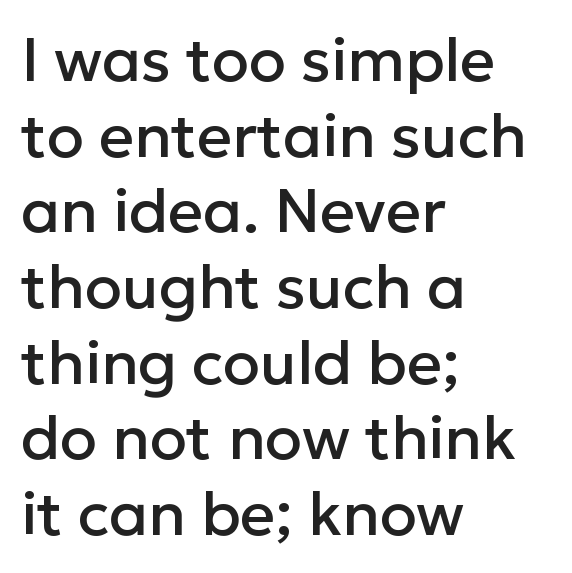
{"serif": "no", "italic": "no", "width": "normal", "stroke_contrast": "low", "x_height": "medium", "monospaced": "no", "underline": "no", "align": "left", "line_spacing_ratio": 1.24, "letter_spacing": "normal", "letter_spacing_em": 0.0, "glyph_px": 61}
